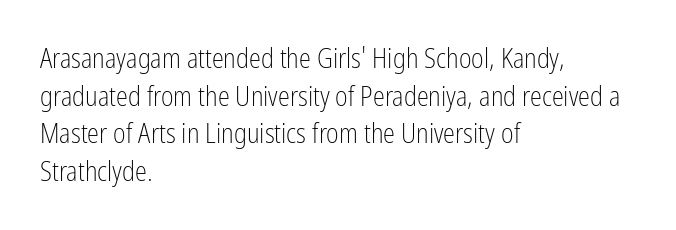
Q: Is the text bold? A: No.
Q: Is the text italic (slanted)? A: No, it is upright.
Q: Is the text underlined? A: No.
Q: How is the paragraph aligned? A: Left-aligned.
Q: Is the spacing between letters normal or unusually wide? A: Normal.
Q: Is the spacing between lines tight, normal or loose? A: Normal.
